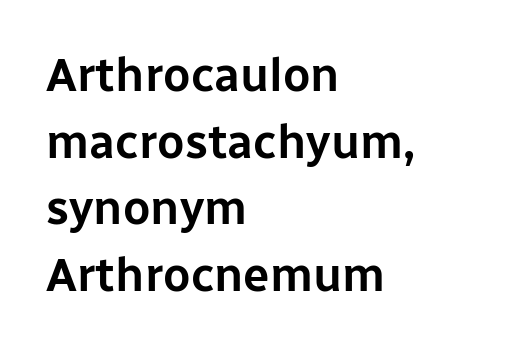
Q: Is the text italic (slanted)? A: No, it is upright.
Q: Is the typeface a serif or a sans-serif typeface? A: Sans-serif.
Q: Is the text underlined? A: No.
Q: How is the paragraph aligned? A: Left-aligned.
Q: Is the spacing between letters normal or unusually wide? A: Normal.
Q: Is the spacing between lines tight, normal or loose? A: Normal.
Q: Width (condensed, normal, or wide)? A: Normal.
Q: Stroke contrast? A: Low.
Q: x-height? A: Medium.
Q: Monospaced? A: No.
